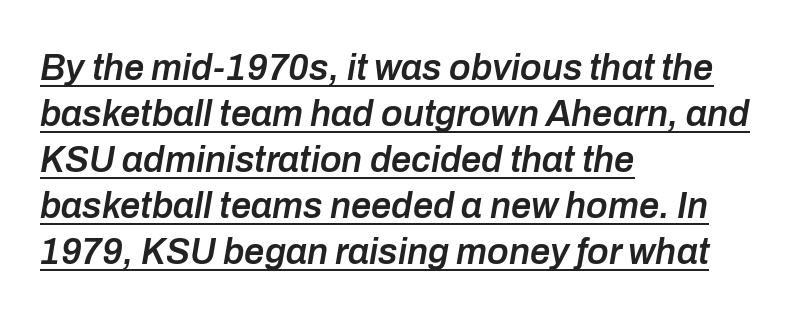
The image shows 36 px semibold type, italic (leaning right); set left-aligned, normal line spacing (1.28x), normal letter spacing, underlined; low stroke contrast and a medium x-height.
